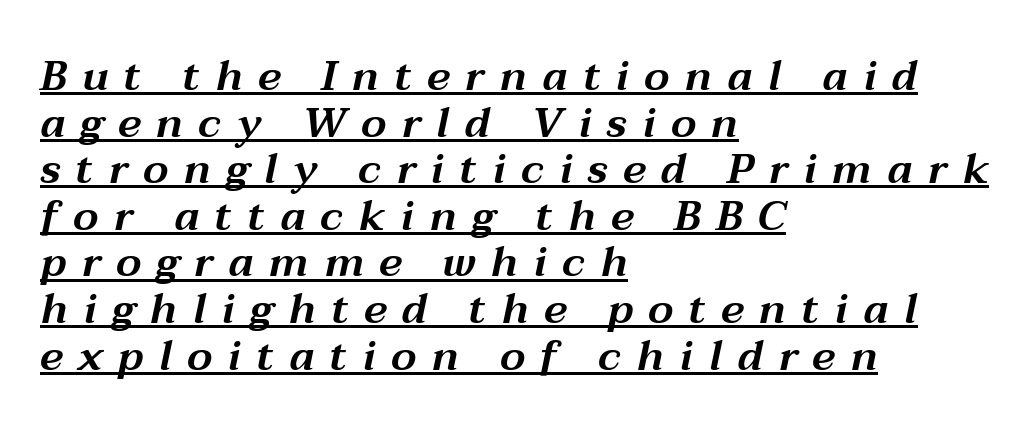
Q: Is the text italic (slanted)? A: Yes, it leans right by about 12 degrees.
Q: Is the text underlined? A: Yes.
Q: How is the paragraph aligned? A: Left-aligned.
Q: Is the spacing between letters normal or unusually wide? A: Unusually wide.
Q: Is the spacing between lines tight, normal or loose? A: Tight.
Q: Width (condensed, normal, or wide)? A: Wide.
Q: Stroke contrast? A: Medium.
Q: x-height? A: Medium.
Q: Monospaced? A: No.
